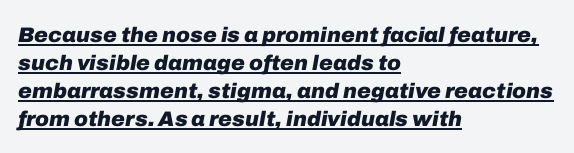
Q: Is the text bold? A: Yes.
Q: Is the text italic (slanted)? A: Yes, it leans right by about 10 degrees.
Q: Is the text underlined? A: Yes.
Q: How is the paragraph aligned? A: Left-aligned.
Q: Is the spacing between letters normal or unusually wide? A: Normal.
Q: Is the spacing between lines tight, normal or loose? A: Normal.
